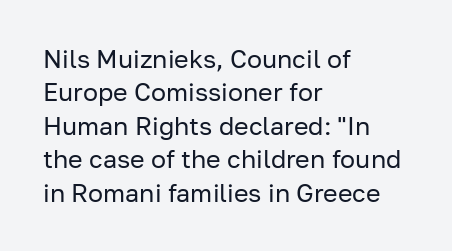
The image shows 25 px text type, upright; set left-aligned, normal line spacing (1.34x), normal letter spacing, not underlined.
